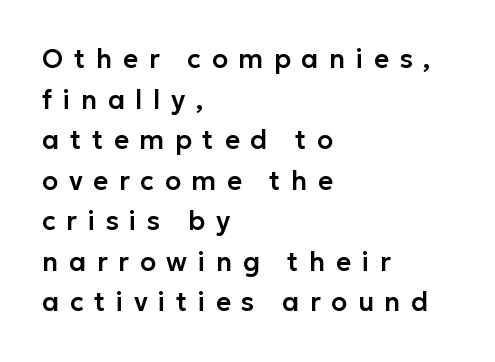
{"italic": "no", "underline": "no", "align": "left", "line_spacing": "normal", "line_spacing_ratio": 1.56, "letter_spacing": "wide", "letter_spacing_em": 0.41, "glyph_px": 26}
